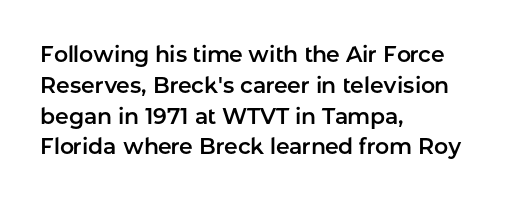
The image shows 22 px text type, upright; set left-aligned, normal line spacing (1.4x), normal letter spacing, not underlined.
